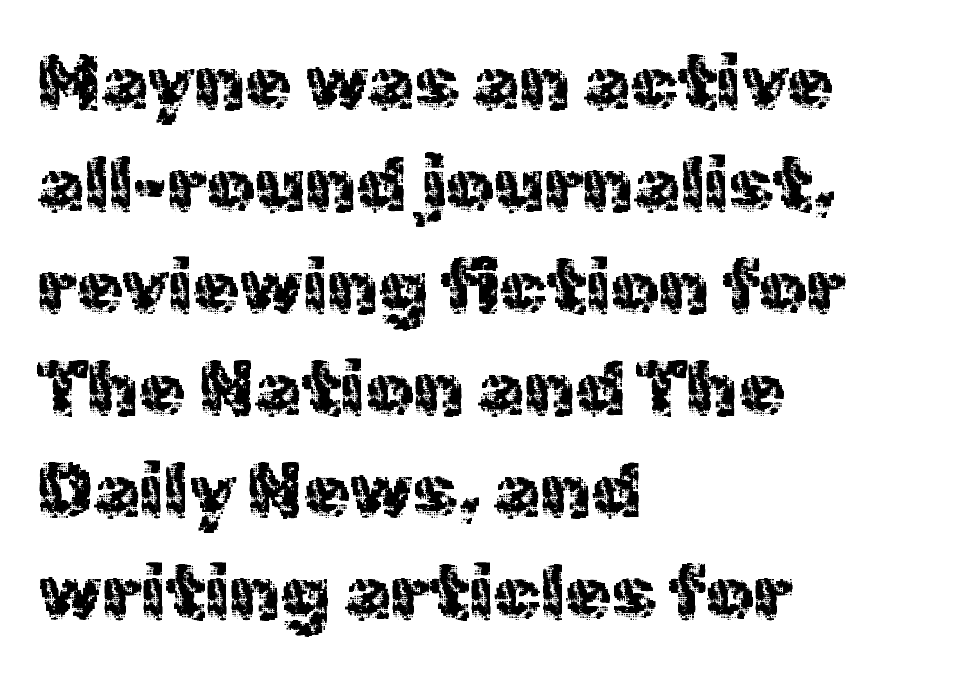
Q: Is the text italic (slanted)? A: No, it is upright.
Q: Is the typeface a serif or a sans-serif typeface? A: Sans-serif.
Q: Is the text underlined? A: No.
Q: How is the paragraph aligned? A: Left-aligned.
Q: Is the spacing between letters normal or unusually wide? A: Normal.
Q: Is the spacing between lines tight, normal or loose? A: Normal.
Q: Width (condensed, normal, or wide)? A: Normal.
Q: x-height? A: Medium.
Q: Monospaced? A: No.
